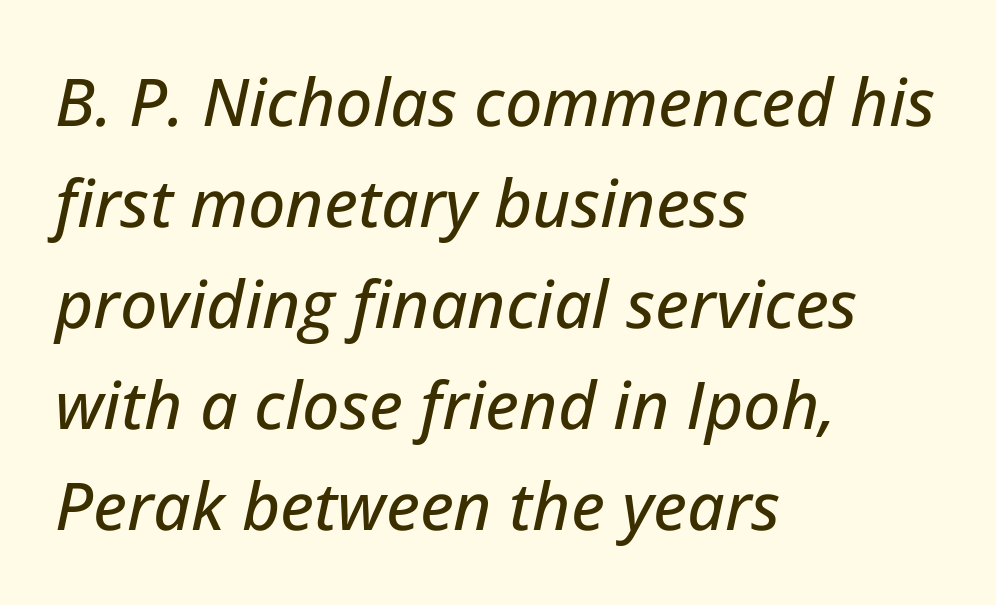
The image shows 66 px text type, italic (leaning right); set left-aligned, normal line spacing (1.53x), normal letter spacing, not underlined; low stroke contrast and a medium x-height.
